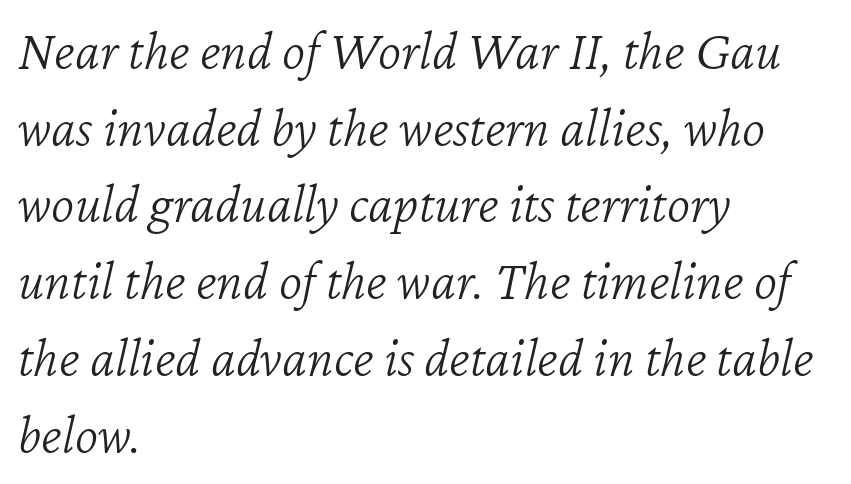
In CSS terms this would be text-align: left. Honestly, there is no underline to notice here at all. An italicized treatment has been applied to the whole sample. One glance says typical: line gaps are just what's usual. Nobody touched the tracking dial on this one.
